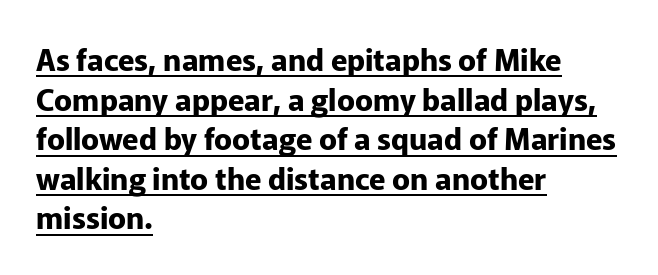
The image shows 30 px bold sans-serif type, upright; set left-aligned, normal line spacing (1.32x), normal letter spacing, underlined; low stroke contrast and a medium x-height.
